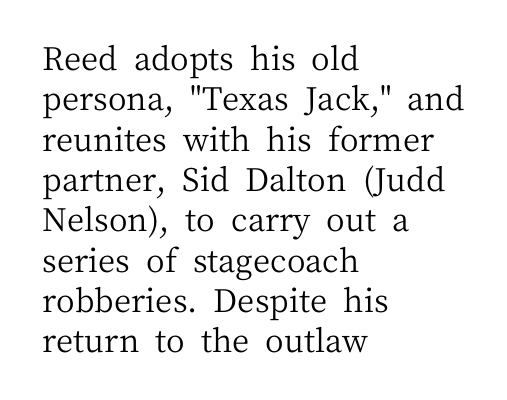
Q: Is the text bold? A: No.
Q: Is the text italic (slanted)? A: No, it is upright.
Q: Is the typeface a serif or a sans-serif typeface? A: Serif.
Q: Is the text underlined? A: No.
Q: How is the paragraph aligned? A: Left-aligned.
Q: Is the spacing between letters normal or unusually wide? A: Normal.
Q: Is the spacing between lines tight, normal or loose? A: Normal.
Q: Width (condensed, normal, or wide)? A: Normal.
Q: Stroke contrast? A: Medium.
Q: x-height? A: Medium.
Q: Monospaced? A: No.
